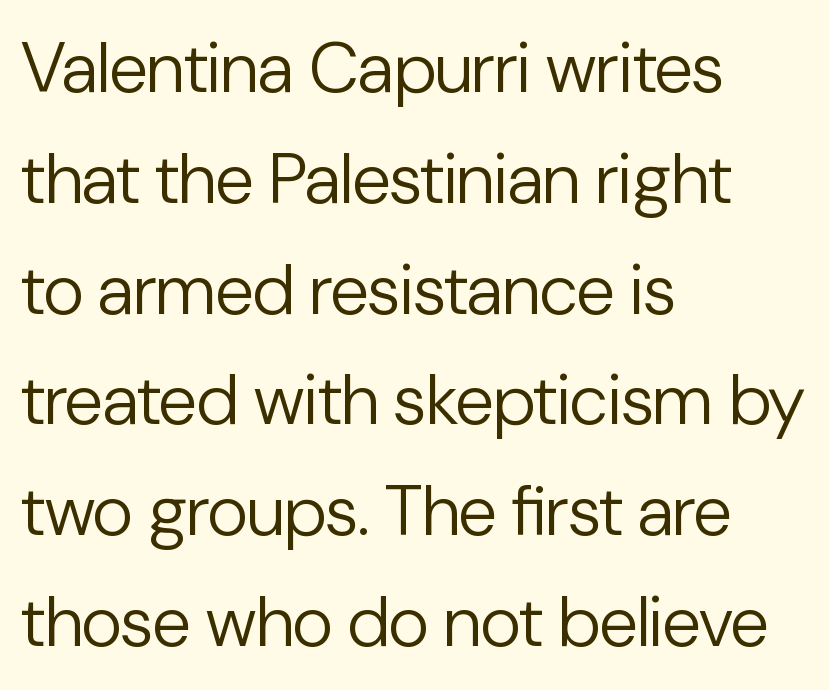
The image shows 71 px regular-weight sans-serif type, upright; set left-aligned, normal line spacing (1.56x), normal letter spacing, not underlined; low stroke contrast and a medium x-height.
